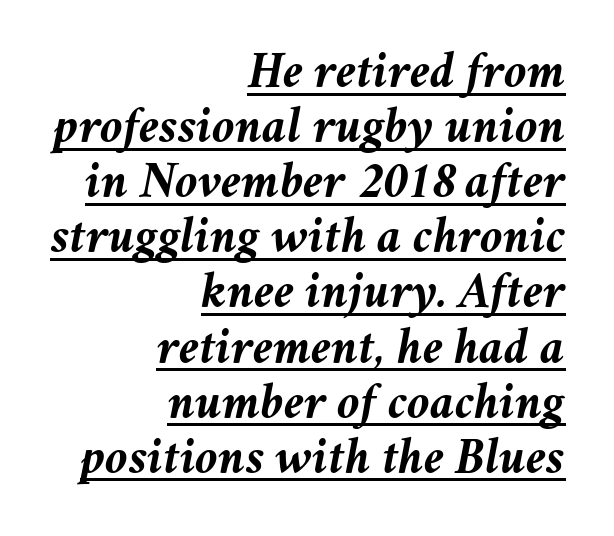
{"italic": "yes", "lean": "right", "slant_degrees": 11, "bold": "yes", "weight": "semibold", "width": "normal", "stroke_contrast": "medium", "x_height": "medium", "monospaced": "no", "underline": "yes", "align": "right", "line_spacing": "tight", "line_spacing_ratio": 1.06, "letter_spacing": "normal", "letter_spacing_em": 0.0, "glyph_px": 52}
